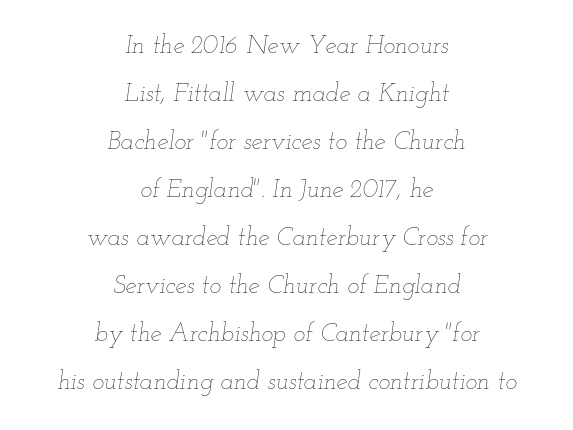
The image shows 25 px text type, italic (leaning right); set centered, loose line spacing (1.92x), normal letter spacing, not underlined.
